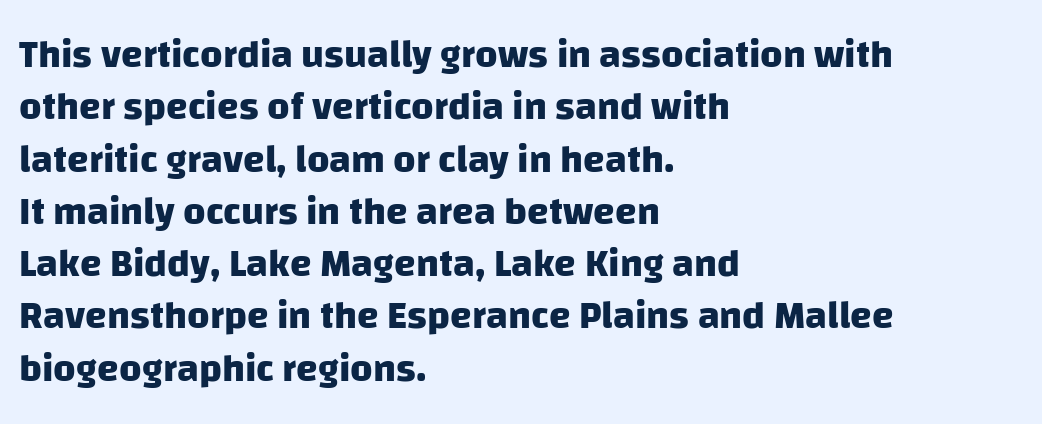
Regarding serifs, this sample does without them. Compared with an ordinary text face, these strokes are far heavier — a full bold. The string is rendered with underlining switched off. Reading down the block, your eye returns to a fixed left position each line. Do the characters align in a grid? No, the font is proportional. Honestly, the letter spacing is just normal — you wouldn't notice it.
